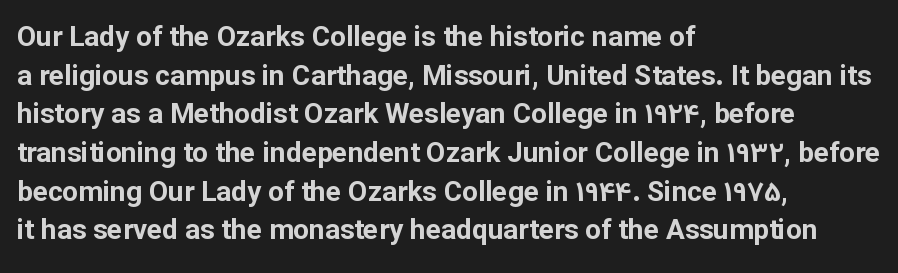
The image shows 28 px bold sans-serif type, upright; set left-aligned, normal line spacing (1.38x), normal letter spacing, not underlined; low stroke contrast and a medium x-height.
